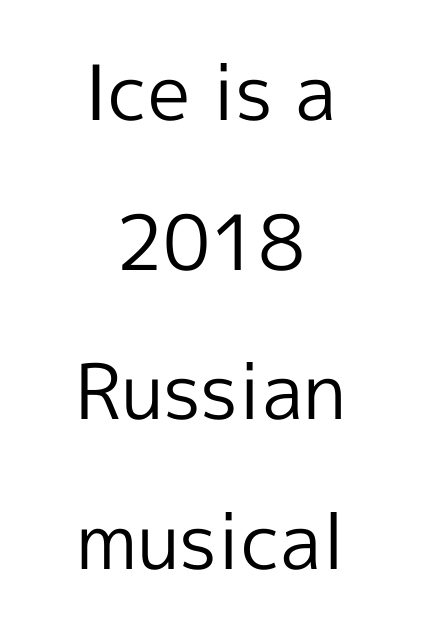
Q: Is the text bold? A: No.
Q: Is the text italic (slanted)? A: No, it is upright.
Q: Is the typeface a serif or a sans-serif typeface? A: Sans-serif.
Q: Is the text underlined? A: No.
Q: How is the paragraph aligned? A: Centered.
Q: Is the spacing between letters normal or unusually wide? A: Normal.
Q: Is the spacing between lines tight, normal or loose? A: Loose.
Q: Width (condensed, normal, or wide)? A: Normal.
Q: x-height? A: Medium.
Q: Monospaced? A: No.
